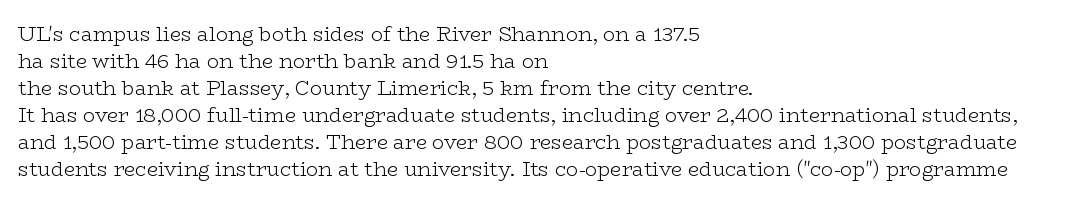
This sample uses an upright cut, with every glyph sitting square on the baseline. Reading down the column, the eye jumps a familiar distance to each next line. The horizontal fit of the characters is conventional and even. This is not heavy type; no bold has been used.
